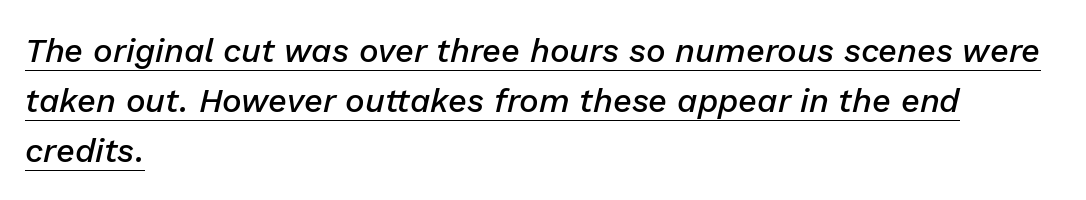
Q: Is the text bold? A: Semi-bold.
Q: Is the text italic (slanted)? A: Yes, it leans right by about 13 degrees.
Q: Is the text underlined? A: Yes.
Q: How is the paragraph aligned? A: Left-aligned.
Q: Is the spacing between letters normal or unusually wide? A: Normal.
Q: Is the spacing between lines tight, normal or loose? A: Normal.
Q: Width (condensed, normal, or wide)? A: Normal.
Q: Stroke contrast? A: Low.
Q: x-height? A: Medium.
Q: Monospaced? A: No.
